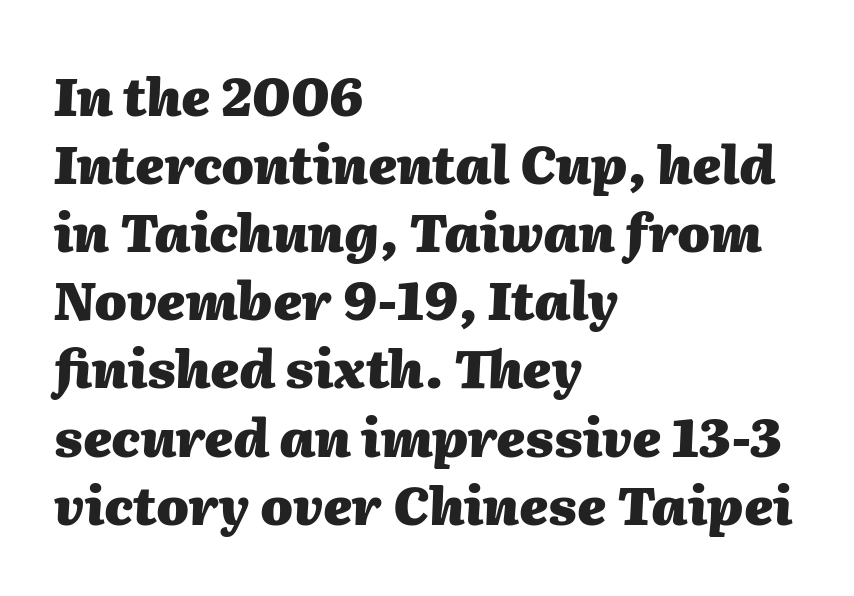
The image shows 52 px heavy type, italic (leaning right); set left-aligned, normal line spacing (1.31x), normal letter spacing, not underlined; medium stroke contrast and a medium x-height.
